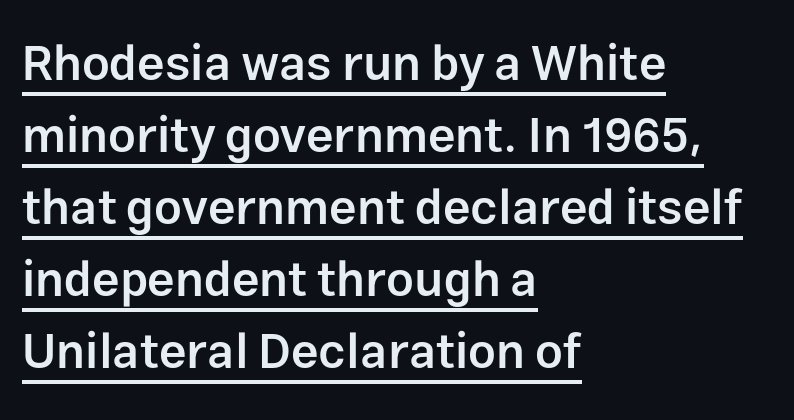
Line spacing here is normal. Its strokes are somewhat broadened, the hallmark of semibold type. Does the type have serifs? No, each stem ends abruptly. Beneath each row of characters lies a ruled line. A typesetter would mark this as roman, not italic. This sample has the flowing, uneven cadence of proportional lettering.
